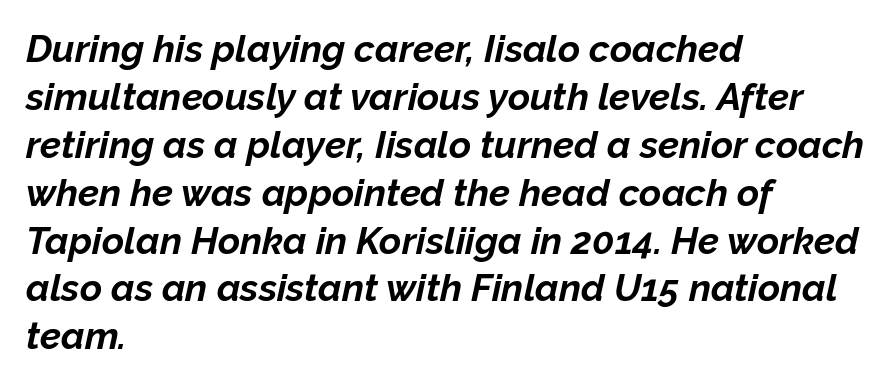
The image shows 38 px bold type, italic (leaning right); set left-aligned, normal line spacing (1.26x), normal letter spacing, not underlined; low stroke contrast and a medium x-height.
